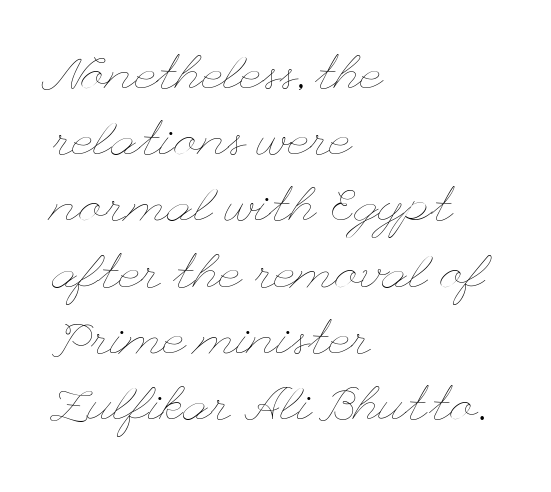
Q: Is the text bold? A: No.
Q: Is the text italic (slanted)? A: Yes.
Q: Is the text underlined? A: No.
Q: How is the paragraph aligned? A: Left-aligned.
Q: Is the spacing between letters normal or unusually wide? A: Normal.
Q: Is the spacing between lines tight, normal or loose? A: Normal.
Q: Width (condensed, normal, or wide)? A: Wide.
Q: Stroke contrast? A: Low.
Q: x-height? A: Small.
